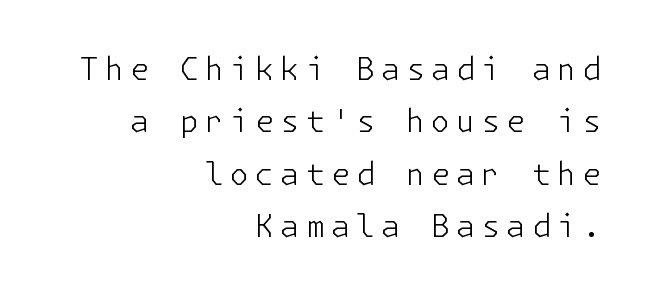
This is not heavy type; no bold has been used. The type sits square on the baseline with zero lean. The paragraph has a hard right edge and a soft left edge. These lines are composed in type without serifs.
